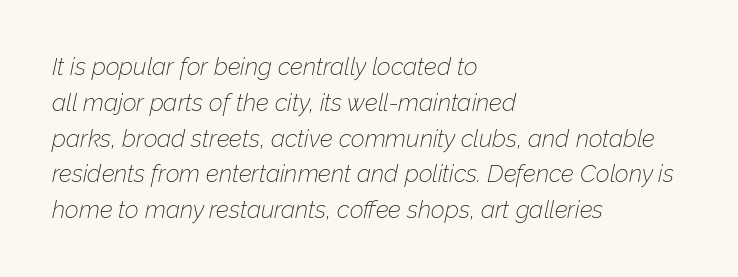
The image shows 24 px text type, italic (leaning right); set left-aligned, normal line spacing (1.49x), normal letter spacing, not underlined.
